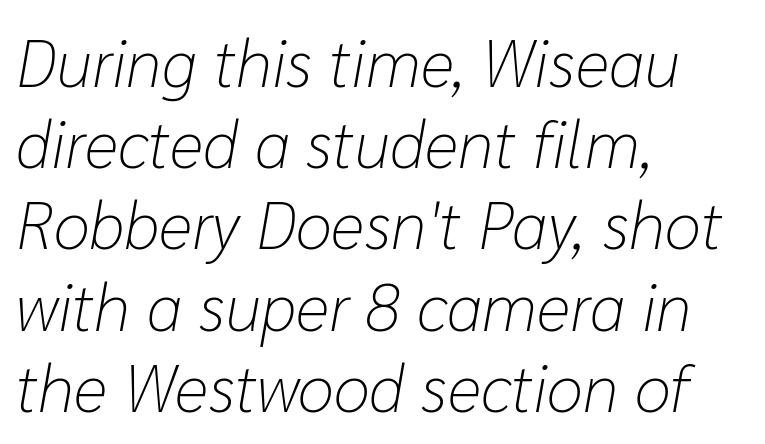
{"italic": "yes", "lean": "right", "slant_degrees": 10, "bold": "no", "weight": "light", "width": "normal", "stroke_contrast": "low", "x_height": "medium", "monospaced": "no", "underline": "no", "align": "left", "line_spacing_ratio": 1.23, "letter_spacing": "normal", "letter_spacing_em": 0.0, "glyph_px": 66}
